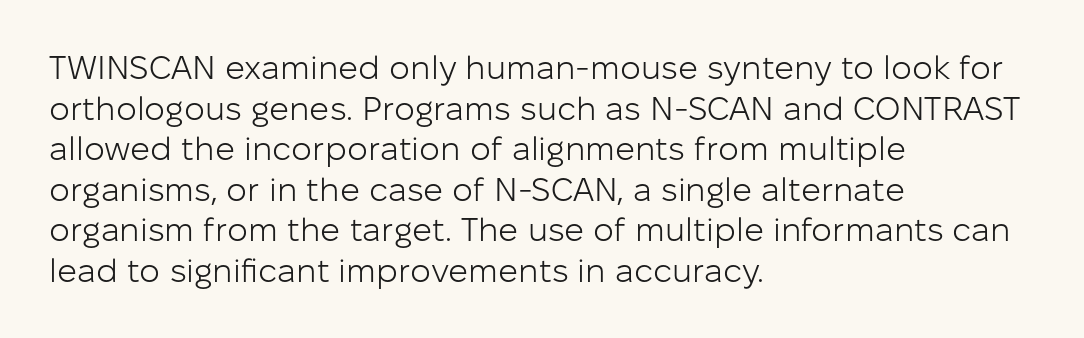
Q: Is the text bold? A: No.
Q: Is the text italic (slanted)? A: No, it is upright.
Q: Is the typeface a serif or a sans-serif typeface? A: Sans-serif.
Q: Is the text underlined? A: No.
Q: How is the paragraph aligned? A: Left-aligned.
Q: Is the spacing between letters normal or unusually wide? A: Normal.
Q: Width (condensed, normal, or wide)? A: Normal.
Q: Stroke contrast? A: Low.
Q: x-height? A: Medium.
Q: Monospaced? A: No.
